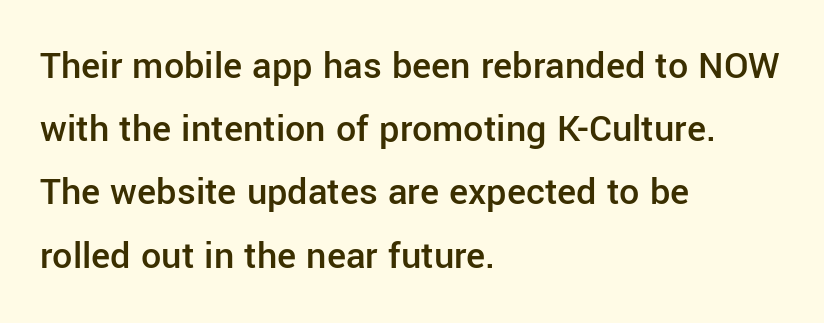
Q: Is the text bold? A: Semi-bold.
Q: Is the text italic (slanted)? A: No, it is upright.
Q: Is the typeface a serif or a sans-serif typeface? A: Sans-serif.
Q: Is the text underlined? A: No.
Q: How is the paragraph aligned? A: Left-aligned.
Q: Is the spacing between letters normal or unusually wide? A: Normal.
Q: Is the spacing between lines tight, normal or loose? A: Normal.
Q: Width (condensed, normal, or wide)? A: Normal.
Q: Stroke contrast? A: Low.
Q: x-height? A: Medium.
Q: Monospaced? A: No.
